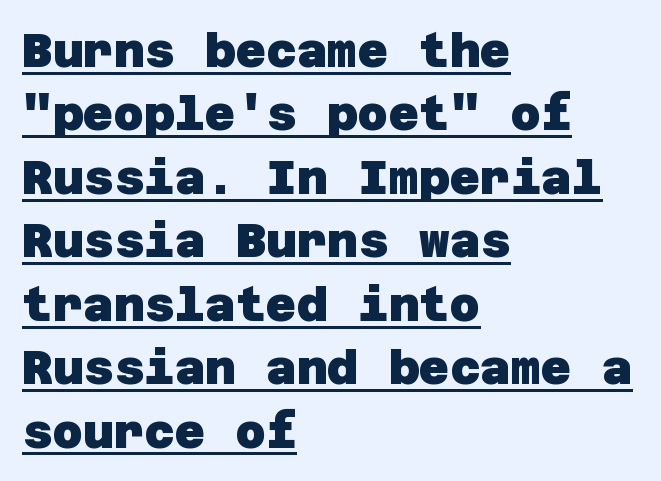
{"serif": "no", "bold": "yes", "weight": "heavy", "width": "normal", "stroke_contrast": "low", "x_height": "large", "underline": "yes", "align": "left", "line_spacing": "normal", "line_spacing_ratio": 1.35, "letter_spacing": "normal", "letter_spacing_em": 0.0, "glyph_px": 47}
